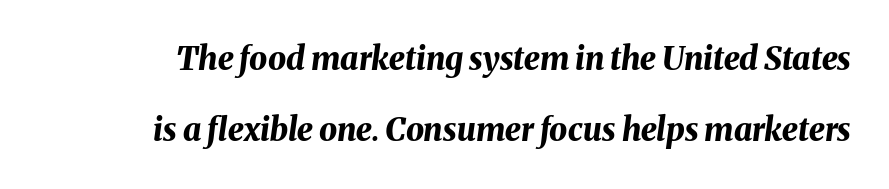
The image shows 32 px bold type, italic (leaning right); set loose line spacing (2.22x), normal letter spacing, not underlined; medium stroke contrast and a medium x-height.
